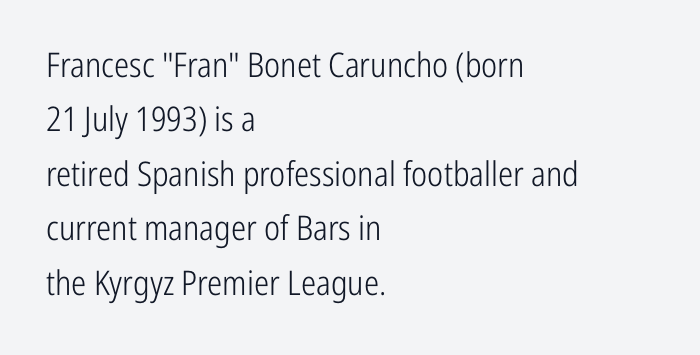
{"serif": "no", "italic": "no", "bold": "no", "weight": "light", "width": "condensed", "stroke_contrast": "low", "x_height": "medium", "monospaced": "no", "underline": "no", "align": "left", "line_spacing": "normal", "line_spacing_ratio": 1.6, "letter_spacing": "normal", "letter_spacing_em": 0.0, "glyph_px": 34}
